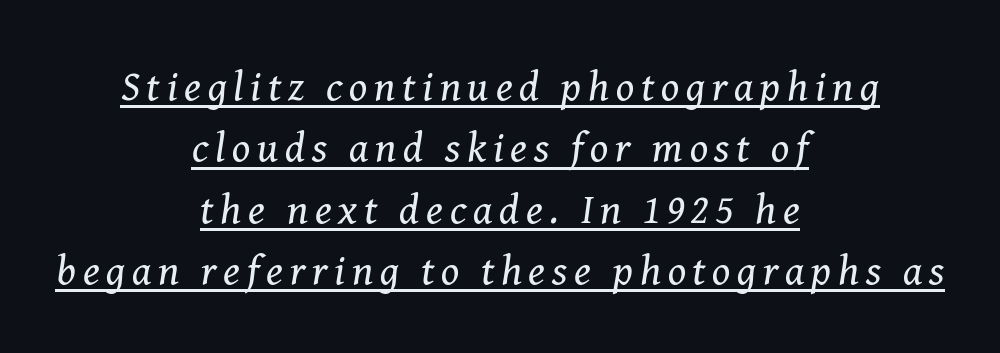
{"serif": "yes", "italic": "yes", "lean": "right", "slant_degrees": 8, "bold": "no", "weight": "regular", "width": "normal", "stroke_contrast": "medium", "x_height": "medium", "monospaced": "no", "underline": "yes", "align": "center", "line_spacing": "normal", "line_spacing_ratio": 1.46, "glyph_px": 42}
